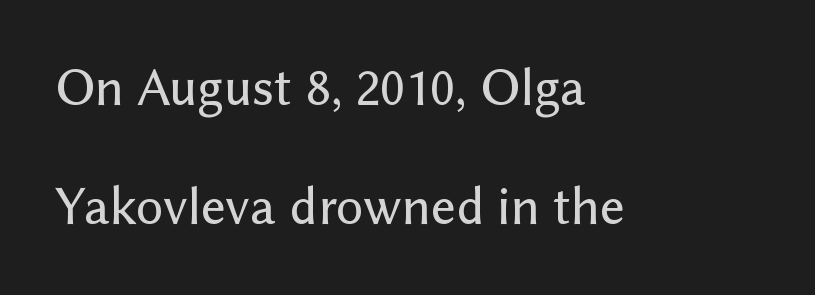
Q: Is the text italic (slanted)? A: No, it is upright.
Q: Is the typeface a serif or a sans-serif typeface? A: Sans-serif.
Q: Is the text underlined? A: No.
Q: How is the paragraph aligned? A: Left-aligned.
Q: Is the spacing between letters normal or unusually wide? A: Normal.
Q: Is the spacing between lines tight, normal or loose? A: Loose.
Q: Width (condensed, normal, or wide)? A: Normal.
Q: Stroke contrast? A: Low.
Q: x-height? A: Medium.
Q: Monospaced? A: No.
